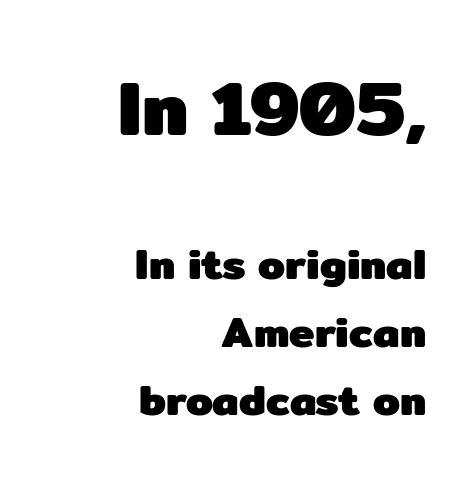
I'd describe the lettering as bold — thick and assertive. Baseline-to-baseline distance is the conventional proportion of letter height. These lines keep a tight, regular rhythm from letter to letter. Are there feet on the stems? There aren't — it's a sans.
